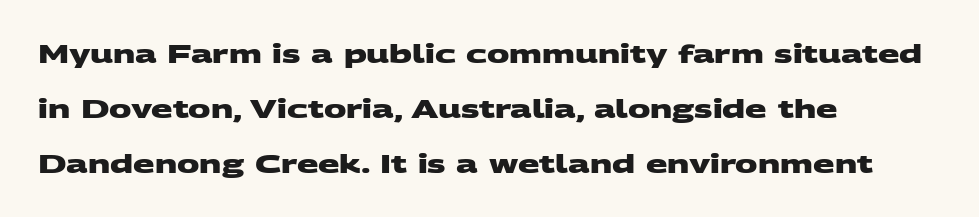
{"bold": "yes", "underline": "no", "align": "left", "line_spacing": "loose", "line_spacing_ratio": 2.2, "letter_spacing": "normal", "letter_spacing_em": 0.0, "glyph_px": 25}
